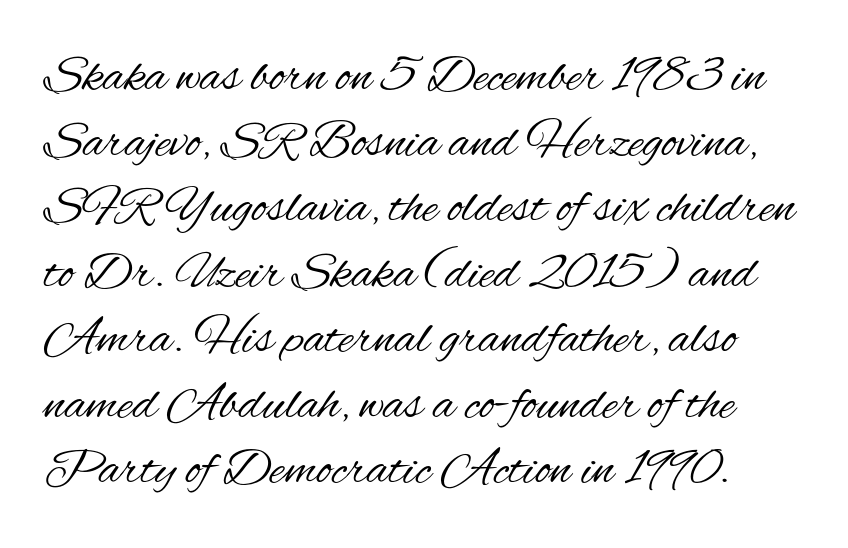
Q: Is the text bold? A: No.
Q: Is the text italic (slanted)? A: Yes.
Q: Is the typeface a serif or a sans-serif typeface? A: Sans-serif.
Q: Is the text underlined? A: No.
Q: Is the spacing between letters normal or unusually wide? A: Normal.
Q: Is the spacing between lines tight, normal or loose? A: Normal.
Q: Width (condensed, normal, or wide)? A: Condensed.
Q: Stroke contrast? A: Medium.
Q: x-height? A: Small.
Q: Monospaced? A: No.
